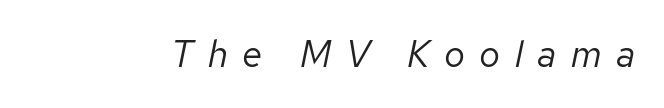
Q: Is the text bold? A: No.
Q: Is the text italic (slanted)? A: Yes, it leans right by about 12 degrees.
Q: Is the text underlined? A: No.
Q: Is the spacing between letters normal or unusually wide? A: Unusually wide.
Q: Width (condensed, normal, or wide)? A: Normal.
Q: Stroke contrast? A: Low.
Q: x-height? A: Medium.
Q: Monospaced? A: No.
